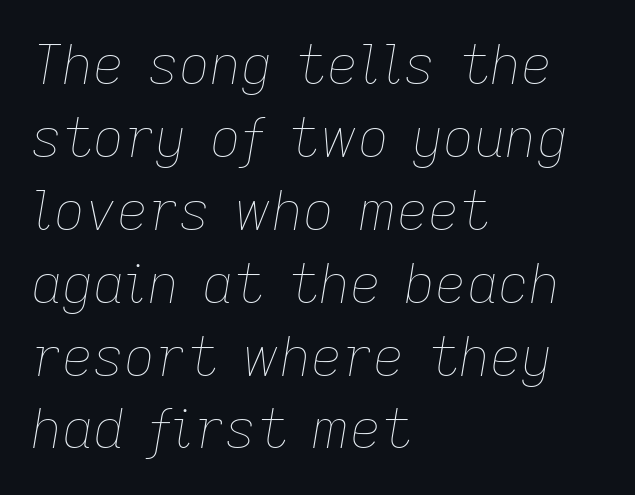
Q: Is the text bold? A: No.
Q: Is the text italic (slanted)? A: Yes, it leans right by about 9 degrees.
Q: Is the text underlined? A: No.
Q: How is the paragraph aligned? A: Left-aligned.
Q: Is the spacing between letters normal or unusually wide? A: Normal.
Q: Is the spacing between lines tight, normal or loose? A: Normal.
Q: Width (condensed, normal, or wide)? A: Normal.
Q: Stroke contrast? A: Low.
Q: x-height? A: Medium.
Q: Monospaced? A: No.
